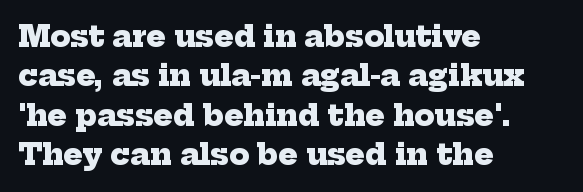
The space directly below the letters is spotless. The type is set solid horizontally, with unmodified tracking. Reading down the column, the eye jumps a familiar distance to each next line. Horizontal alignment here is leftward, the default for most running prose. On the weight axis this lands at bold, roughly 700. The glyphs in this specimen are seriffed.
